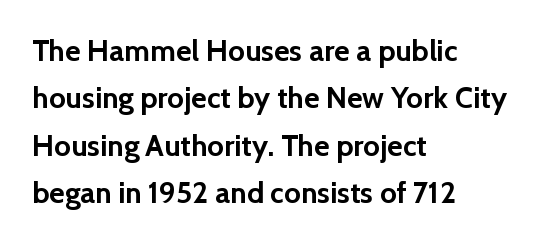
{"serif": "no", "italic": "no", "bold": "yes", "weight": "semibold", "width": "normal", "x_height": "medium", "monospaced": "no", "underline": "no", "align": "left", "line_spacing": "normal", "line_spacing_ratio": 1.58, "letter_spacing": "normal", "letter_spacing_em": 0.0, "glyph_px": 30}
